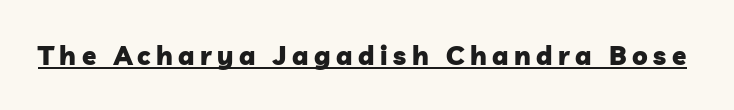
Q: Is the text bold? A: Yes.
Q: Is the text underlined? A: Yes.
Q: Is the spacing between letters normal or unusually wide? A: Unusually wide.
